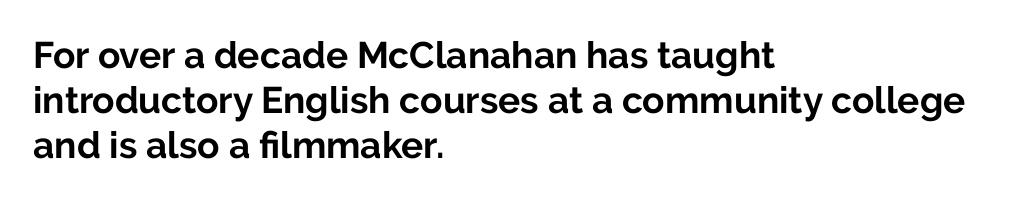
{"serif": "no", "italic": "no", "bold": "yes", "weight": "bold", "width": "normal", "stroke_contrast": "low", "x_height": "medium", "monospaced": "no", "underline": "no", "align": "left", "line_spacing_ratio": 1.21, "letter_spacing": "normal", "letter_spacing_em": 0.0, "glyph_px": 37}
